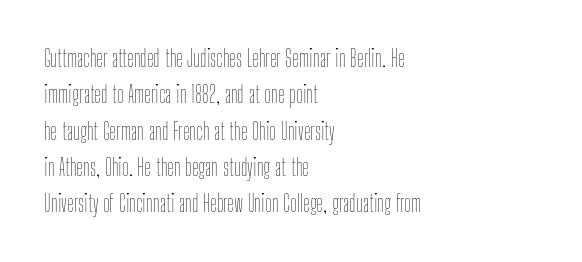
The image shows 23 px text type, upright; set left-aligned, normal line spacing (1.58x), normal letter spacing, not underlined.
